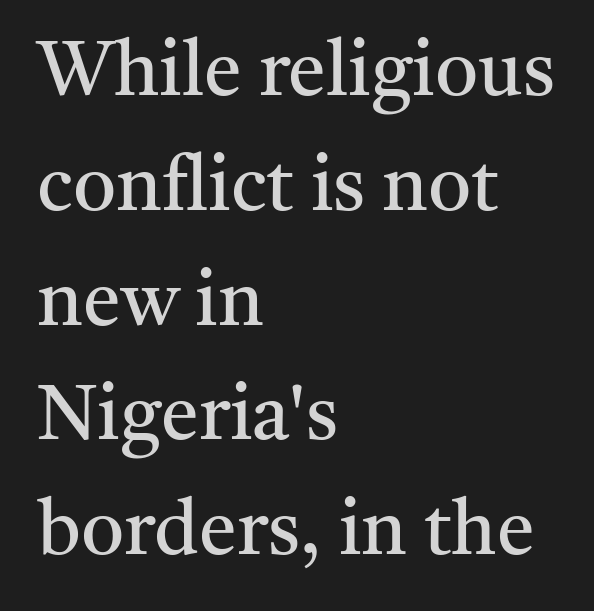
The image shows 76 px regular-weight serif type, upright; set left-aligned, normal line spacing (1.51x), normal letter spacing, not underlined; medium stroke contrast and a medium x-height.
